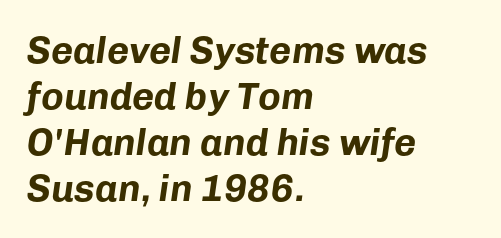
{"italic": "yes", "lean": "right", "slant_degrees": 8, "bold": "yes", "weight": "bold", "width": "normal", "stroke_contrast": "low", "x_height": "medium", "monospaced": "no", "underline": "no", "align": "left", "line_spacing_ratio": 1.21, "letter_spacing": "normal", "letter_spacing_em": 0.0, "glyph_px": 38}
